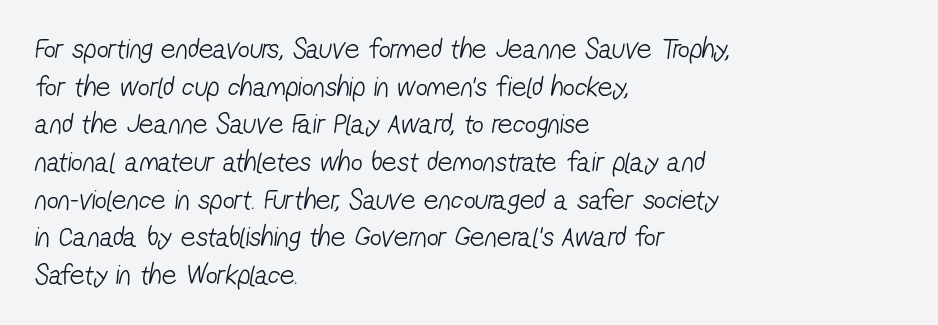
Q: Is the text bold? A: No.
Q: Is the typeface a serif or a sans-serif typeface? A: Sans-serif.
Q: Is the text underlined? A: No.
Q: How is the paragraph aligned? A: Left-aligned.
Q: Is the spacing between letters normal or unusually wide? A: Normal.
Q: Is the spacing between lines tight, normal or loose? A: Normal.
Q: Width (condensed, normal, or wide)? A: Condensed.
Q: Stroke contrast? A: Low.
Q: x-height? A: Medium.
Q: Monospaced? A: No.
